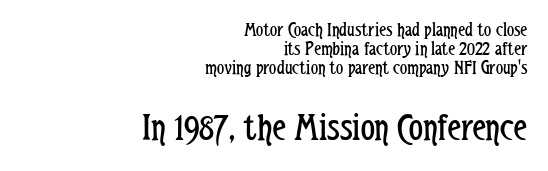
The image shows 39 px regular-weight, condensed sans-serif type, upright; set right-aligned, tight line spacing (0.96x), normal letter spacing, not underlined; the second (bottom) block is 1.95x larger; low stroke contrast and a medium x-height.
